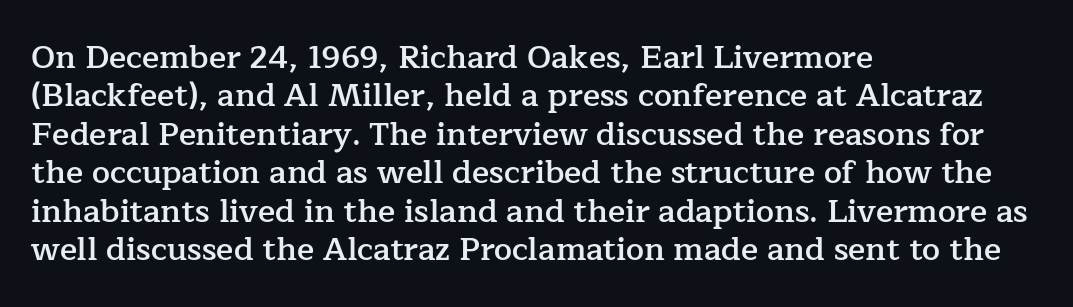
Has an underline been added? It has not. The text was rendered using a seriffed face with decorative stroke endings. This is the in-between weight designers call semibold or demi. Nobody touched the tracking dial on this one.
